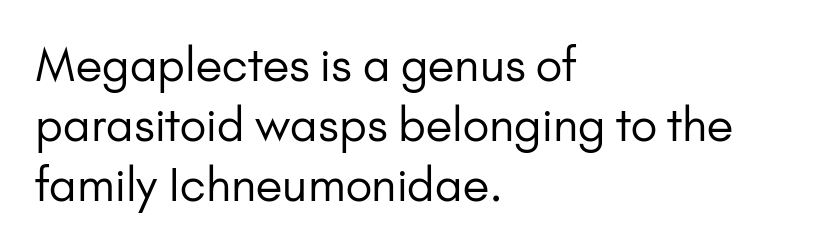
Nothing heavy about these letters — not bold at all. There is no visible air inserted between adjacent glyphs. It's the straight-up-and-down kind of type. The baseline area is clear. Honestly, the row spacing looks completely unremarkable.
